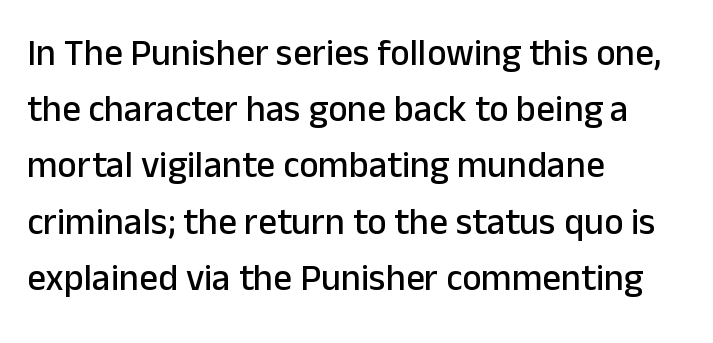
{"serif": "no", "italic": "no", "width": "normal", "stroke_contrast": "low", "x_height": "medium", "monospaced": "no", "underline": "no", "align": "left", "line_spacing": "normal", "line_spacing_ratio": 1.52, "letter_spacing": "normal", "letter_spacing_em": 0.0, "glyph_px": 37}
